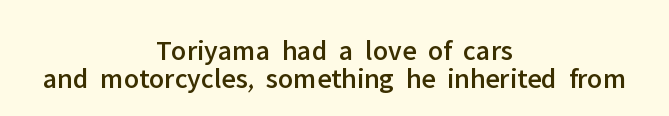
{"serif": "no", "italic": "no", "width": "normal", "stroke_contrast": "low", "x_height": "medium", "monospaced": "no", "underline": "no", "align": "center", "line_spacing": "tight", "line_spacing_ratio": 0.96, "letter_spacing": "normal", "letter_spacing_em": 0.0, "glyph_px": 29}
